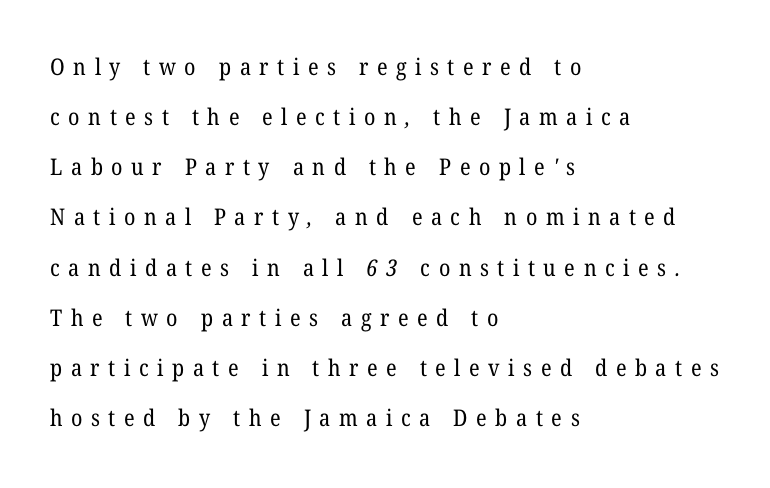
The image shows 23 px text type; set left-aligned, loose line spacing (2.18x), unusually wide letter spacing (+0.37 em), not underlined.
